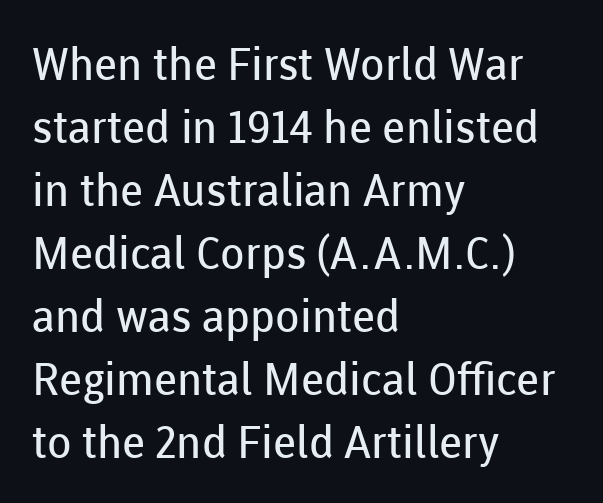
{"serif": "no", "italic": "no", "bold": "no", "weight": "regular", "width": "normal", "stroke_contrast": "low", "x_height": "medium", "monospaced": "no", "underline": "no", "align": "left", "line_spacing": "normal", "line_spacing_ratio": 1.4, "letter_spacing": "normal", "letter_spacing_em": 0.0, "glyph_px": 45}
